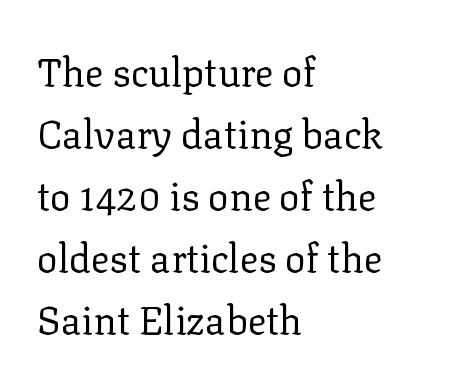
Is this a fixed-width face? No — the glyphs have proportional, varying widths. Vertical strokes here are truly vertical. A student would call this left alignment; a typographer would say flush left, rag right. Weight: regular or lighter. Any mark beneath the type? The region is blank. These lines sit exactly where default settings would place them.
